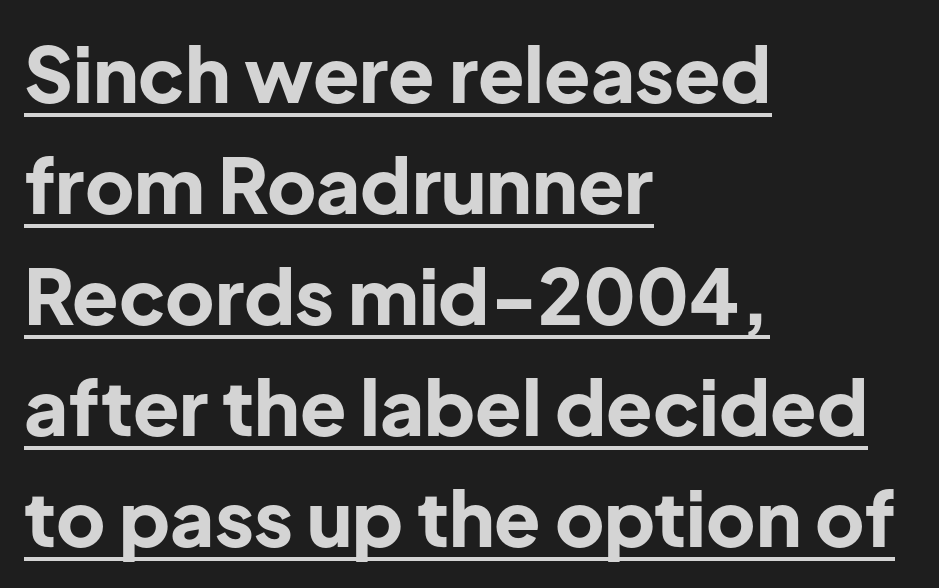
The image shows 76 px bold sans-serif type, upright; set left-aligned, normal line spacing (1.46x), normal letter spacing, underlined; low stroke contrast and a medium x-height.
